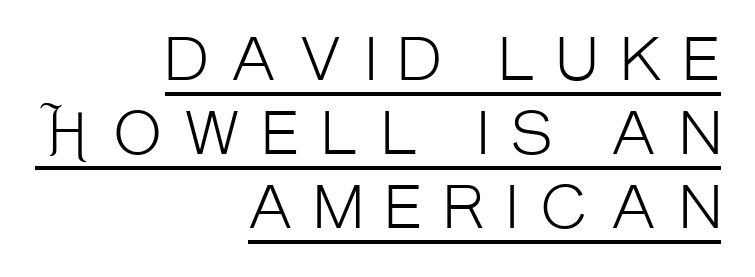
This rendering uses right alignment, leaving the left contour irregular. The lettering holds an erect, upright posture throughout. The line texture is sparse and dotted thanks to wide tracking. Summary of vertical rhythm: regular, with standard interline spacing. The rendering uses the underline text-decoration.
